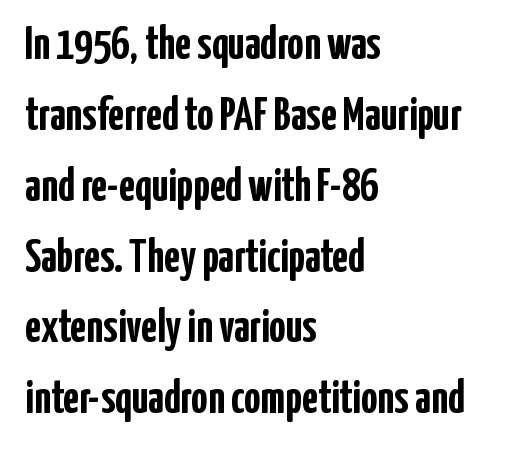
You could not count columns in this text — the font is proportionally spaced. Caption: bold face, heavy strokes. The rendering anchors every line to the left-hand side. The lines sit at an ordinary, default distance from one another. No italicization has been applied; the sample stays upright. You could call the tracking neutral — neither tight nor loose.
